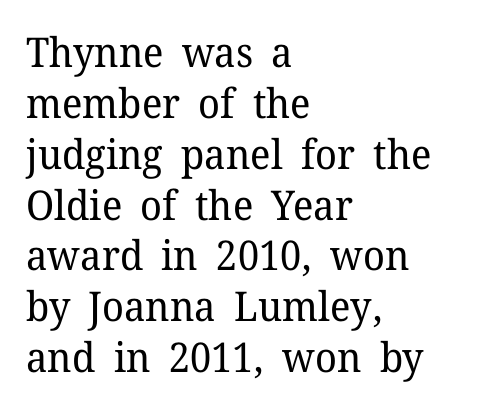
{"serif": "yes", "italic": "no", "bold": "no", "weight": "regular", "width": "normal", "stroke_contrast": "low", "x_height": "medium", "monospaced": "no", "underline": "no", "align": "left", "line_spacing_ratio": 1.24, "letter_spacing": "normal", "letter_spacing_em": 0.0, "glyph_px": 41}
